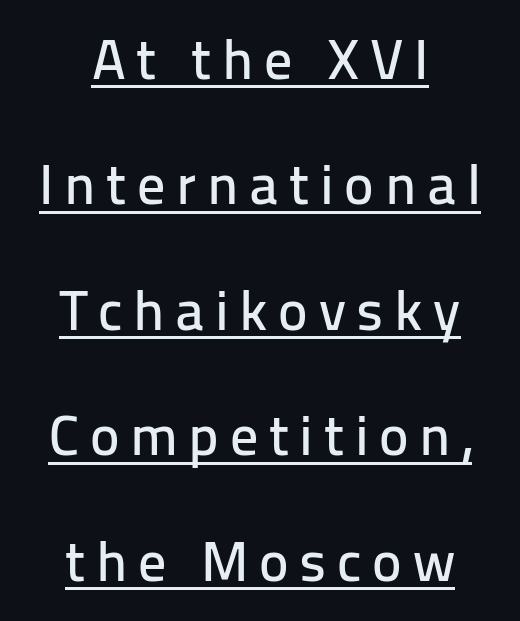
The image shows 56 px sans-serif type, upright; set centered, loose line spacing (2.24x), underlined; low stroke contrast and a medium x-height.
